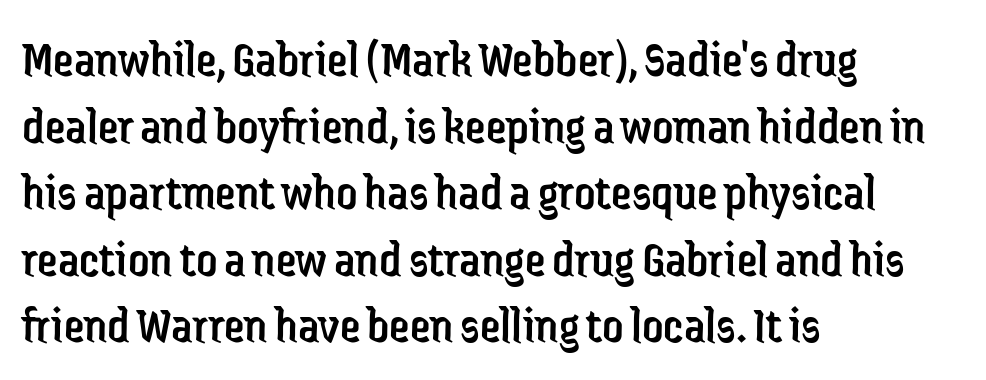
{"serif": "no", "italic": "no", "bold": "no", "weight": "regular", "width": "condensed", "stroke_contrast": "low", "x_height": "medium", "monospaced": "no", "underline": "no", "align": "left", "line_spacing": "normal", "line_spacing_ratio": 1.28, "letter_spacing": "normal", "letter_spacing_em": 0.0, "glyph_px": 52}
